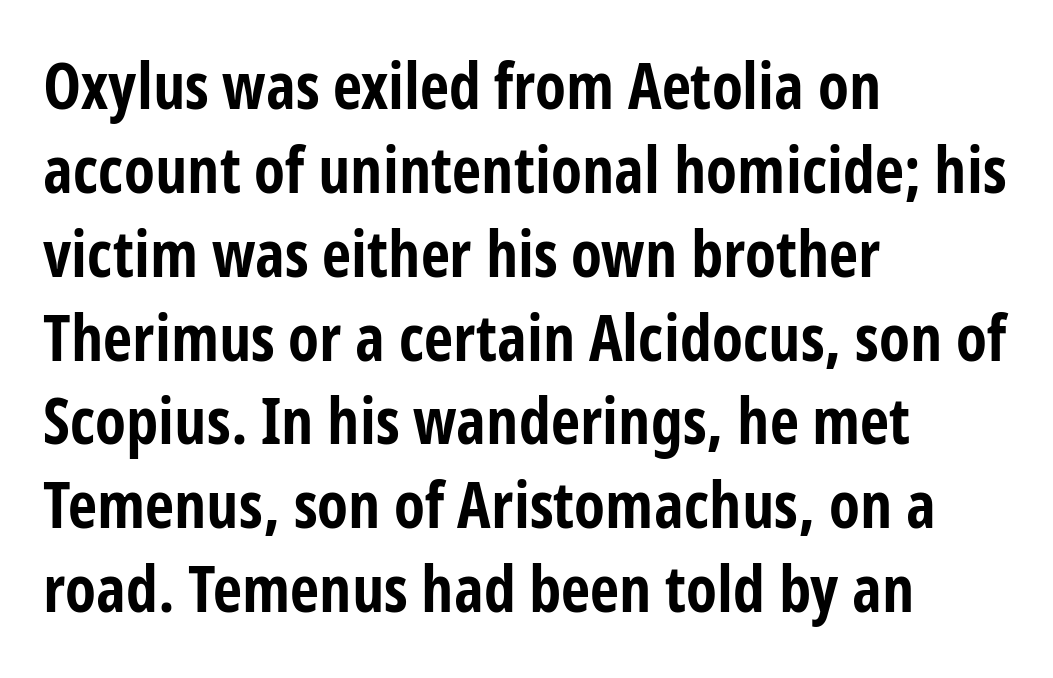
{"serif": "no", "italic": "no", "bold": "yes", "weight": "bold", "width": "condensed", "stroke_contrast": "low", "x_height": "medium", "monospaced": "no", "underline": "no", "align": "left", "line_spacing": "normal", "line_spacing_ratio": 1.31, "letter_spacing": "normal", "letter_spacing_em": 0.0, "glyph_px": 64}
